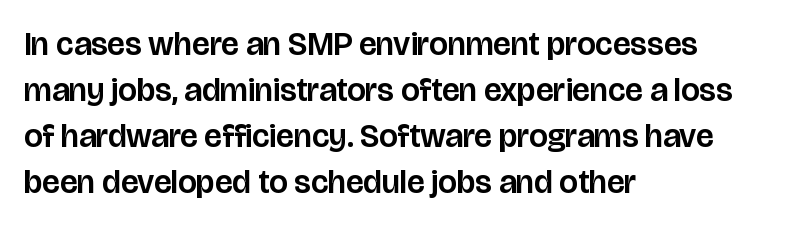
Q: Is the text italic (slanted)? A: No, it is upright.
Q: Is the typeface a serif or a sans-serif typeface? A: Sans-serif.
Q: Is the text underlined? A: No.
Q: How is the paragraph aligned? A: Left-aligned.
Q: Is the spacing between letters normal or unusually wide? A: Normal.
Q: Is the spacing between lines tight, normal or loose? A: Normal.
Q: Width (condensed, normal, or wide)? A: Normal.
Q: Stroke contrast? A: Low.
Q: x-height? A: Large.
Q: Monospaced? A: No.
